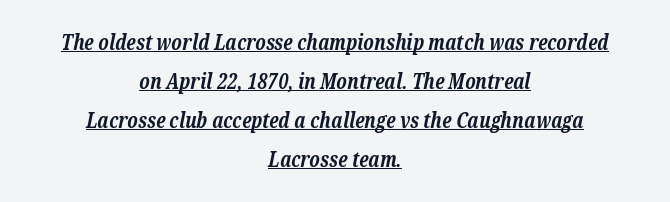
Look at the stroke-to-counter ratio: heavy, a bold. Leftover space on each line is divided equally before and after the words. Glyph-to-glyph distance matches everyday printed text. Glance below the letters and you will spot a drawn line. This sample uses an oblique cut, with every glyph tilted off the vertical.
